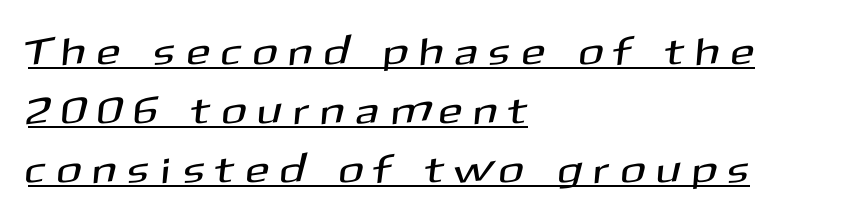
The image shows 38 px sans-serif type; set left-aligned, normal line spacing (1.55x), unusually wide letter spacing (+0.37 em), underlined; medium stroke contrast and a medium x-height.
